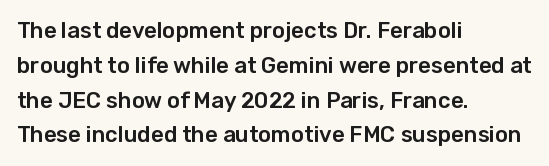
The image shows 22 px text type, upright; set left-aligned, normal line spacing (1.58x), normal letter spacing, not underlined.
